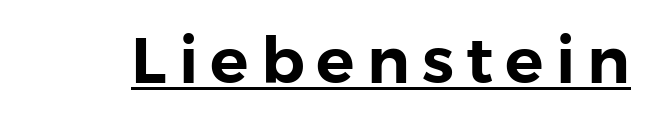
{"serif": "no", "italic": "no", "width": "normal", "x_height": "medium", "monospaced": "no", "underline": "yes", "glyph_px": 64}
